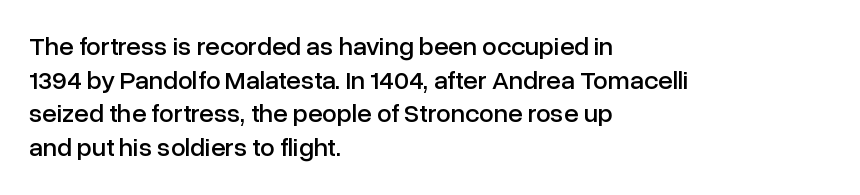
The image shows 26 px text type, upright; set left-aligned, normal line spacing (1.29x), normal letter spacing, not underlined.
